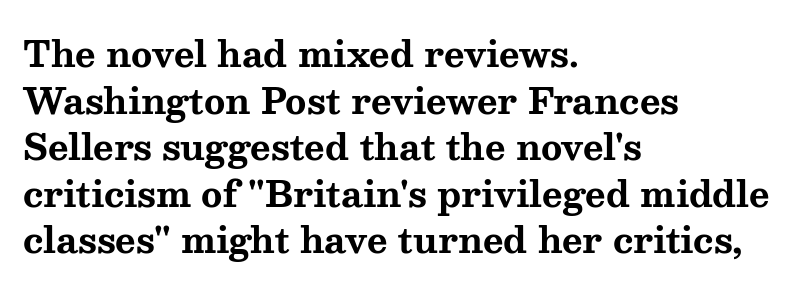
{"serif": "yes", "italic": "no", "bold": "yes", "weight": "bold", "width": "wide", "stroke_contrast": "medium", "x_height": "medium", "monospaced": "no", "underline": "no", "align": "left", "line_spacing": "normal", "line_spacing_ratio": 1.33, "letter_spacing": "normal", "letter_spacing_em": 0.0, "glyph_px": 35}
